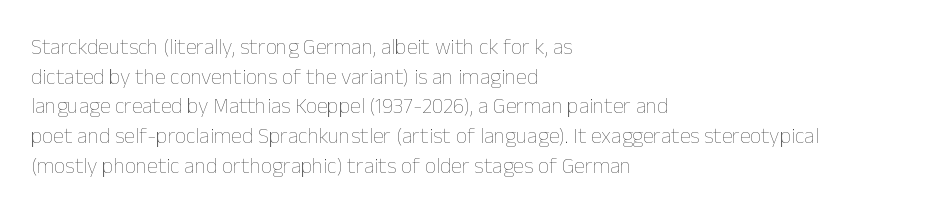
Unmarked baselines from the first word to the last. The designer left line spacing at the default. The rendering anchors every line to the left-hand side. The gaps between neighbouring characters are ordinary and unremarkable. The type sits square on the baseline with zero lean.
